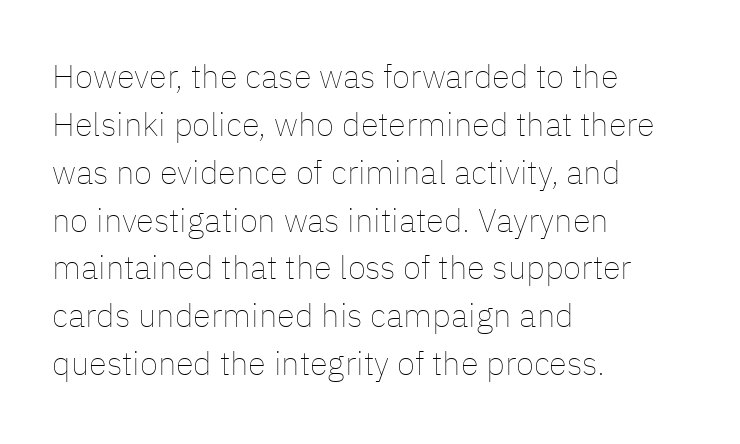
The image shows 33 px thin type, upright; set left-aligned, normal line spacing (1.45x), normal letter spacing, not underlined; low stroke contrast and a medium x-height.
